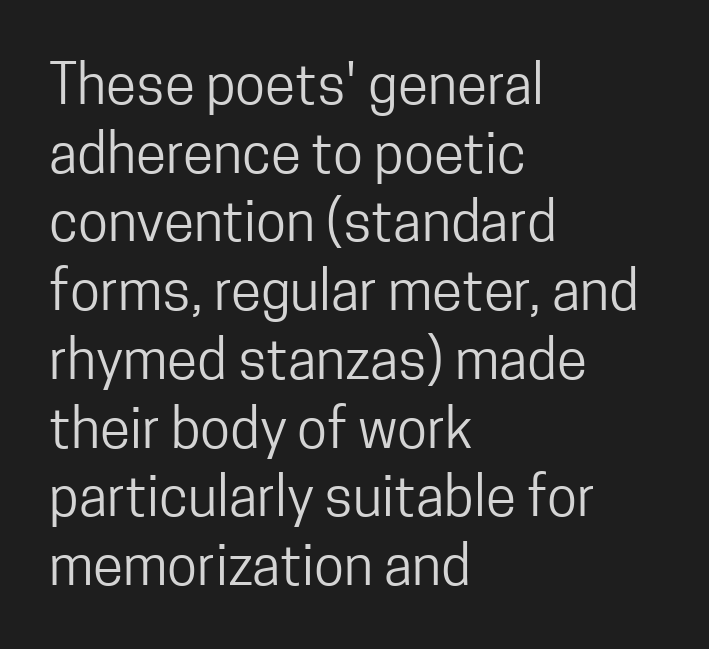
The rendering shows plain stroke endings on the letterforms — a sans-serif design. The font's upright variant was chosen for this text. Note the varied advance widths — an 'i' is clearly narrower than an 'm'. Check the space under the baseline: it is left empty.
